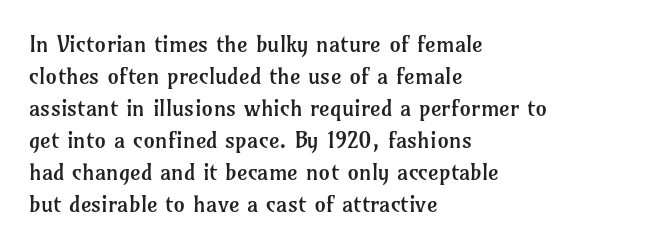
Q: Is the text bold? A: No.
Q: Is the text italic (slanted)? A: No, it is upright.
Q: Is the text underlined? A: No.
Q: How is the paragraph aligned? A: Left-aligned.
Q: Is the spacing between letters normal or unusually wide? A: Normal.
Q: Is the spacing between lines tight, normal or loose? A: Normal.
